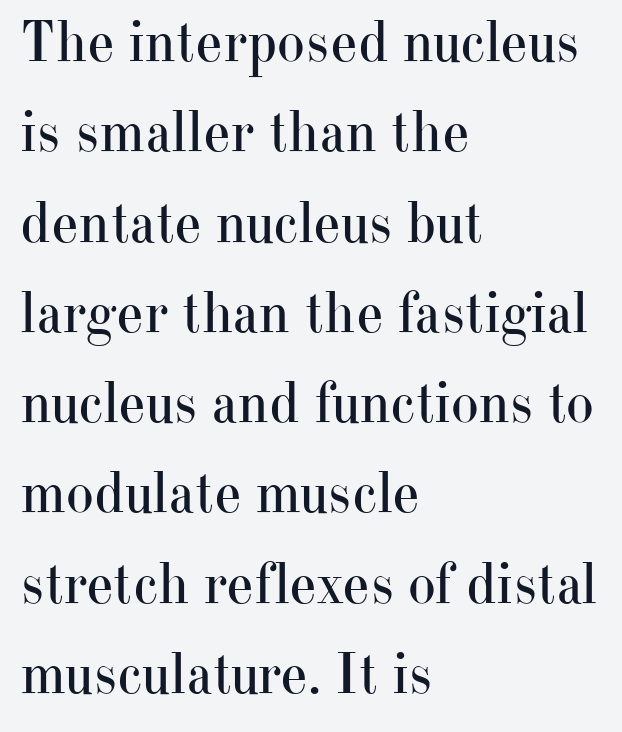
The image shows 59 px regular-weight serif type, upright; set left-aligned, normal line spacing (1.53x), normal letter spacing, not underlined; high stroke contrast and a small x-height.
